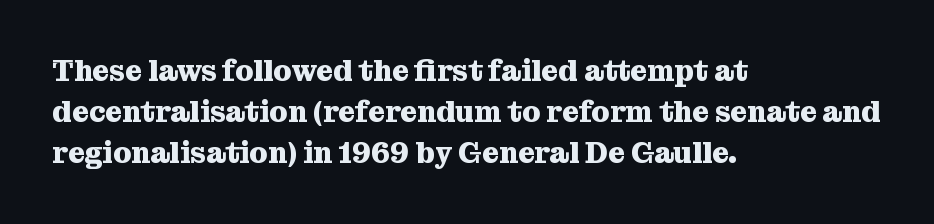
The image shows 29 px heavy serif type, upright; set left-aligned, normal line spacing (1.41x), normal letter spacing, not underlined; medium stroke contrast and a medium x-height.
